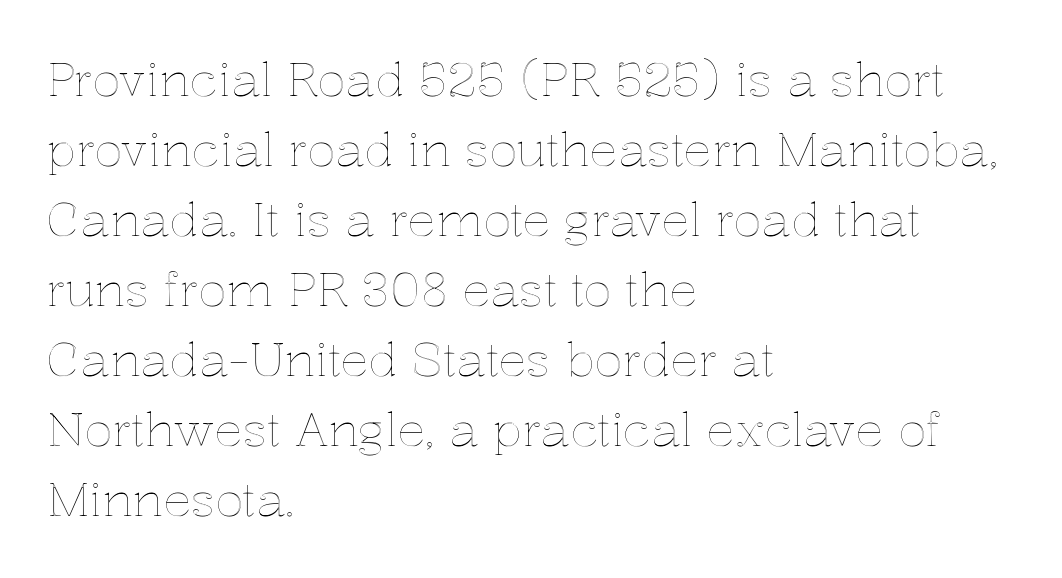
A student would call this left alignment; a typographer would say flush left, rag right. Is this a fixed-width face? No — the glyphs have proportional, varying widths. Rows of type keep a routine distance in the vertical direction. This rendering leaves character spacing at its baseline value. The strip under each line holds only bare page.
